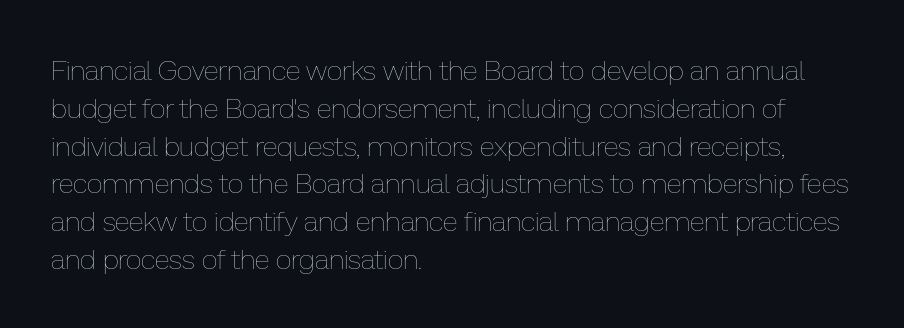
The image shows 28 px thin type, upright; set left-aligned, normal line spacing (1.35x), normal letter spacing, not underlined; low stroke contrast and a medium x-height.
